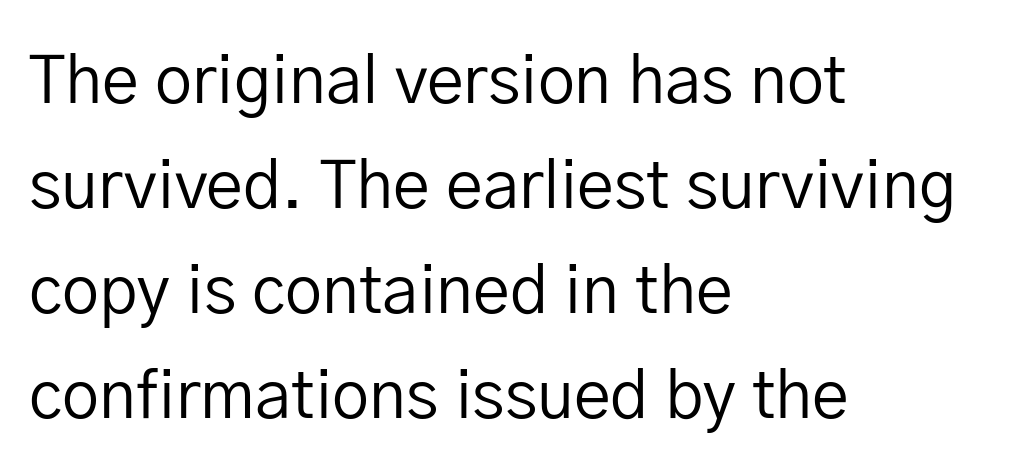
Q: Is the text bold? A: No.
Q: Is the text italic (slanted)? A: No, it is upright.
Q: Is the typeface a serif or a sans-serif typeface? A: Sans-serif.
Q: Is the text underlined? A: No.
Q: How is the paragraph aligned? A: Left-aligned.
Q: Is the spacing between letters normal or unusually wide? A: Normal.
Q: Is the spacing between lines tight, normal or loose? A: Normal.
Q: Width (condensed, normal, or wide)? A: Normal.
Q: Stroke contrast? A: Low.
Q: x-height? A: Medium.
Q: Monospaced? A: No.
